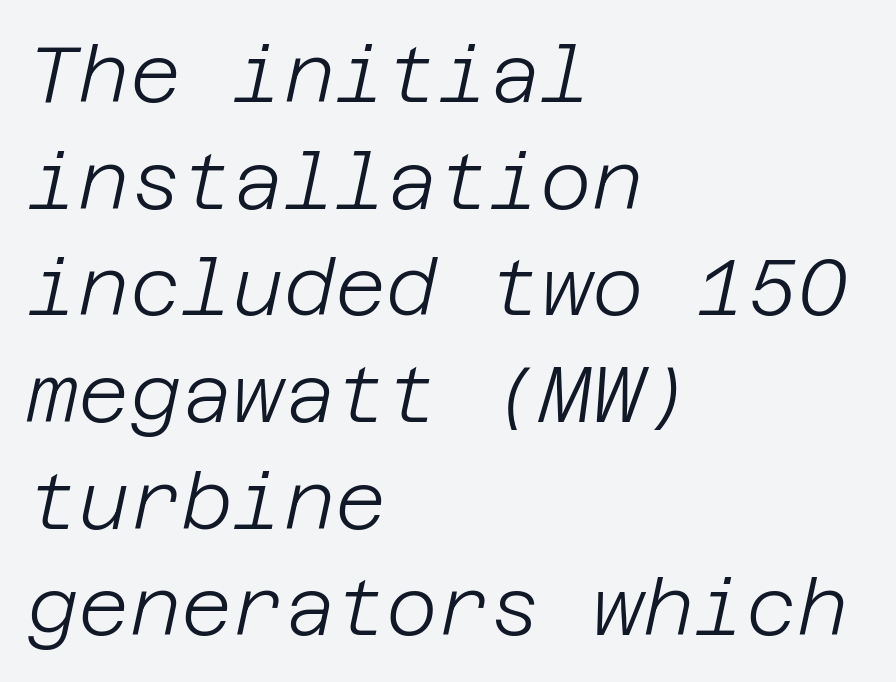
Q: Is the text bold? A: No.
Q: Is the text italic (slanted)? A: Yes, it leans right by about 12 degrees.
Q: Is the text underlined? A: No.
Q: How is the paragraph aligned? A: Left-aligned.
Q: Is the spacing between letters normal or unusually wide? A: Normal.
Q: Is the spacing between lines tight, normal or loose? A: Normal.
Q: Width (condensed, normal, or wide)? A: Normal.
Q: Stroke contrast? A: Low.
Q: x-height? A: Large.
